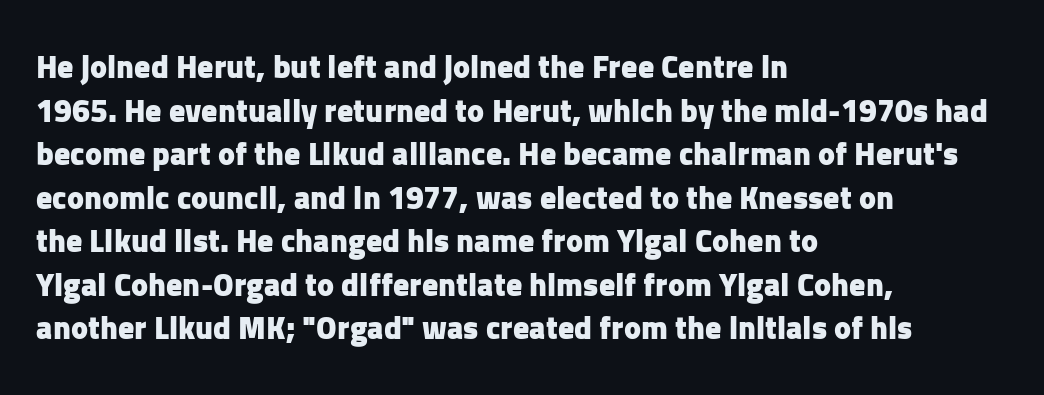
{"serif": "no", "italic": "no", "bold": "yes", "weight": "heavy", "width": "normal", "stroke_contrast": "low", "x_height": "medium", "monospaced": "no", "underline": "no", "align": "left", "line_spacing": "normal", "line_spacing_ratio": 1.36, "letter_spacing": "normal", "letter_spacing_em": 0.0, "glyph_px": 32}
